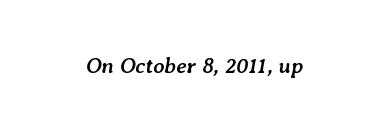
The image shows 22 px bold type, italic (leaning right); set normal letter spacing, not underlined.
